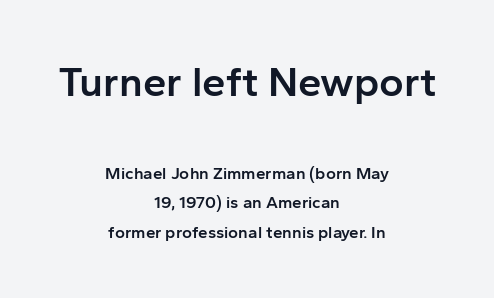
Q: Is the text bold? A: Semi-bold.
Q: Is the text italic (slanted)? A: No, it is upright.
Q: Is the typeface a serif or a sans-serif typeface? A: Sans-serif.
Q: Is the text underlined? A: No.
Q: How is the paragraph aligned? A: Centered.
Q: Is the spacing between letters normal or unusually wide? A: Normal.
Q: Which block of text is set in a larger size, the first (top) or the second (bottom)? A: The first (top) one.
Q: Width (condensed, normal, or wide)? A: Normal.
Q: Stroke contrast? A: Low.
Q: x-height? A: Medium.
Q: Monospaced? A: No.
